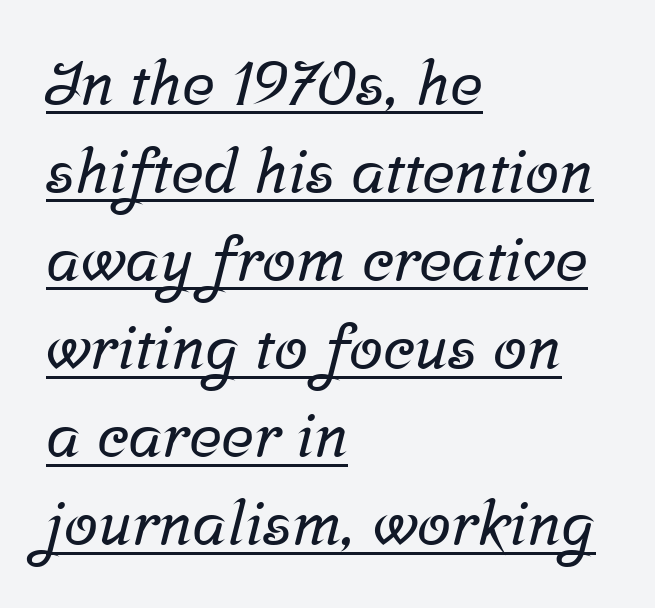
The rendering anchors every line to the left-hand side. This rendering features underlined lettering. The tracking reads as untouched default to a designer's eye. Notice how descenders clear the ascenders below comfortably — that's standard leading. Each letter keeps its own natural width here, so spacing adapts to shape.
